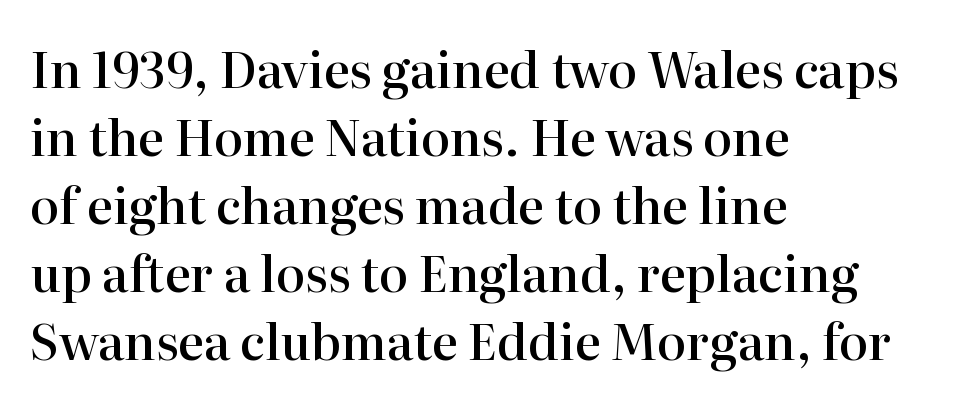
{"serif": "yes", "italic": "no", "bold": "semi", "weight": "semibold", "width": "normal", "stroke_contrast": "high", "x_height": "medium", "monospaced": "no", "underline": "no", "align": "left", "line_spacing": "normal", "line_spacing_ratio": 1.39, "letter_spacing": "normal", "letter_spacing_em": 0.0, "glyph_px": 49}
